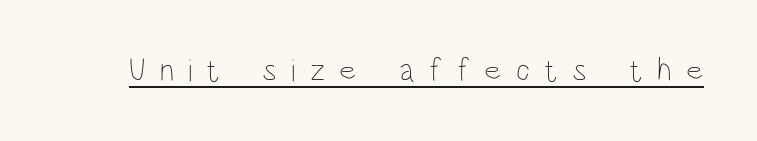
The lettering holds an erect, upright posture throughout. You could not count columns in this text — the font is proportionally spaced. Is this a heavy cut? Hardly; it is regular or lighter. Notice how a bar underscores the lettering throughout. Students, note that the glyphs here are deliberately spaced far apart.
